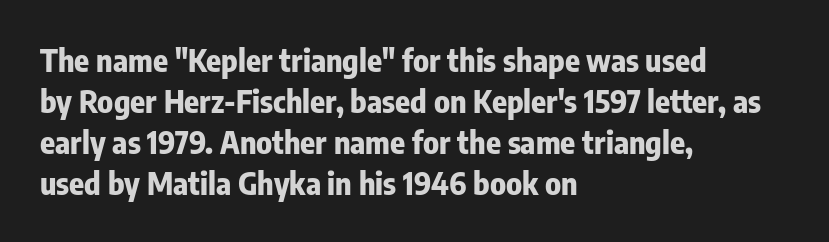
The image shows 31 px bold, condensed sans-serif type, upright; set left-aligned, normal line spacing (1.32x), normal letter spacing, not underlined; low stroke contrast and a medium x-height.
